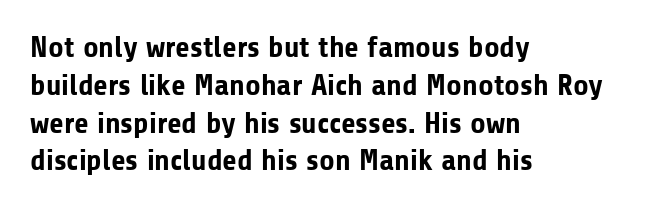
{"serif": "no", "italic": "no", "bold": "yes", "weight": "bold", "width": "normal", "stroke_contrast": "low", "x_height": "medium", "monospaced": "no", "underline": "no", "align": "left", "line_spacing": "normal", "line_spacing_ratio": 1.26, "letter_spacing": "normal", "letter_spacing_em": 0.0, "glyph_px": 30}
